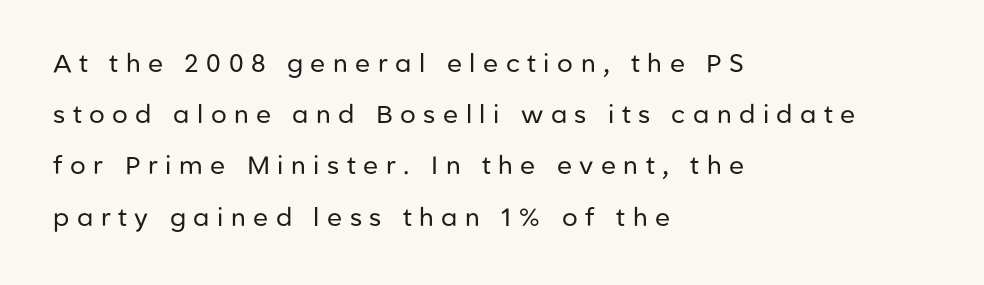
This block would shrink considerably if given ordinary leading; it's expanded now. The typeface has the unassuming heft of standard copy or less. Compared with typical body copy, the letter spacing here is much looser. A typesetter would mark this as roman, not italic. The strip under each line holds only bare page. Every row of glyphs begins at an identical x-position on the left.
